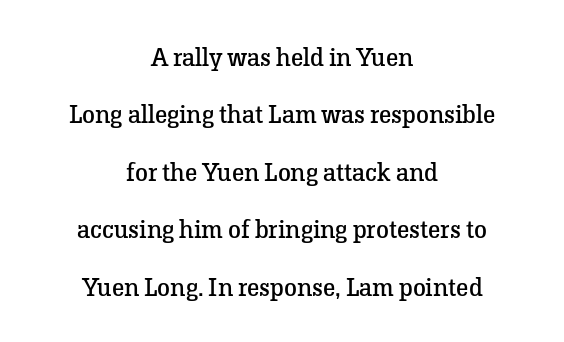
Short note: letters normally spaced. The passage is arranged like a title page — every line centered. Letters rest on an invisible, unmarked baseline. Vertical stems look standard width or narrower in stroke.
